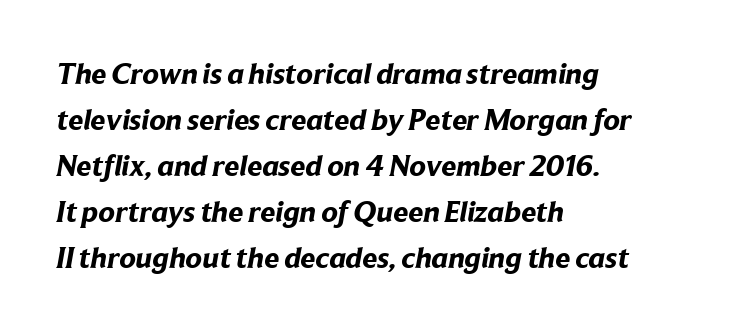
The image shows 30 px bold sans-serif type; set left-aligned, normal line spacing (1.53x), normal letter spacing, not underlined; low stroke contrast and a medium x-height.
